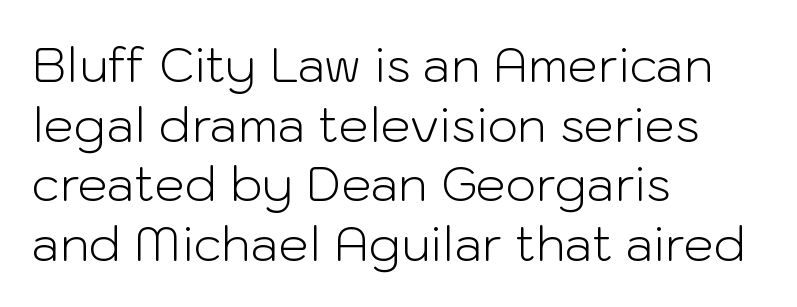
The image shows 48 px light sans-serif type, upright; set left-aligned, line spacing 1.24x, normal letter spacing, not underlined; low stroke contrast and a medium x-height.
